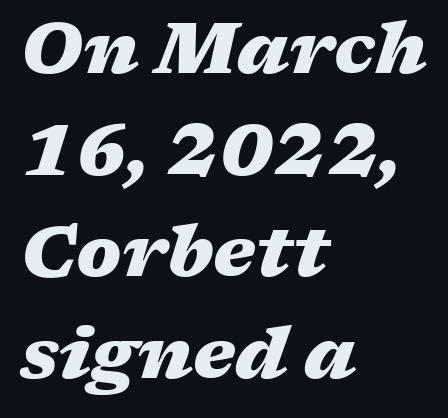
The image shows 72 px heavy, wide type, italic (leaning right); set left-aligned, normal line spacing (1.41x), normal letter spacing, not underlined; medium stroke contrast and a medium x-height.
